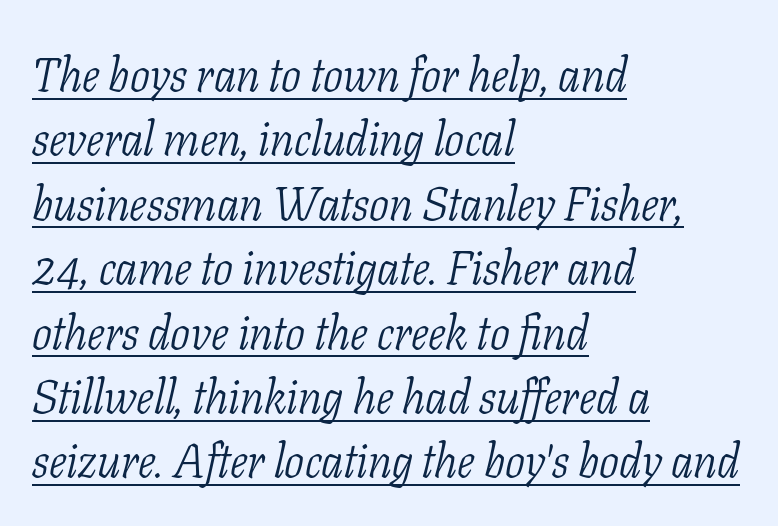
Q: Is the text bold? A: No.
Q: Is the text italic (slanted)? A: Yes, it leans right by about 11 degrees.
Q: Is the typeface a serif or a sans-serif typeface? A: Serif.
Q: Is the text underlined? A: Yes.
Q: How is the paragraph aligned? A: Left-aligned.
Q: Is the spacing between letters normal or unusually wide? A: Normal.
Q: Is the spacing between lines tight, normal or loose? A: Normal.
Q: Width (condensed, normal, or wide)? A: Condensed.
Q: Stroke contrast? A: Low.
Q: x-height? A: Medium.
Q: Monospaced? A: No.
